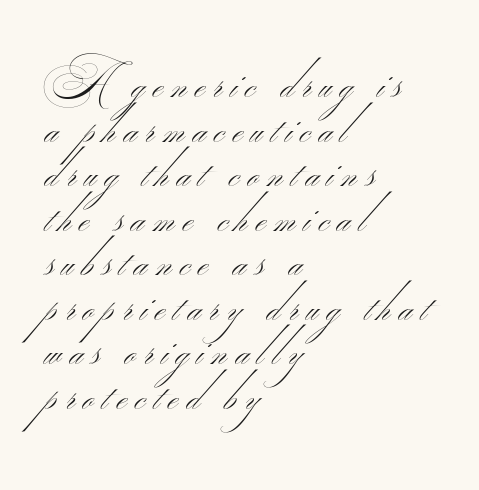
{"serif": "no", "bold": "no", "weight": "thin", "width": "wide", "stroke_contrast": "medium", "monospaced": "no", "underline": "no", "align": "left", "line_spacing": "tight", "line_spacing_ratio": 0.99, "glyph_px": 45}
